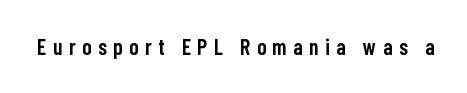
{"italic": "no", "bold": "semi", "underline": "no", "letter_spacing": "wide", "letter_spacing_em": 0.3, "glyph_px": 22}
